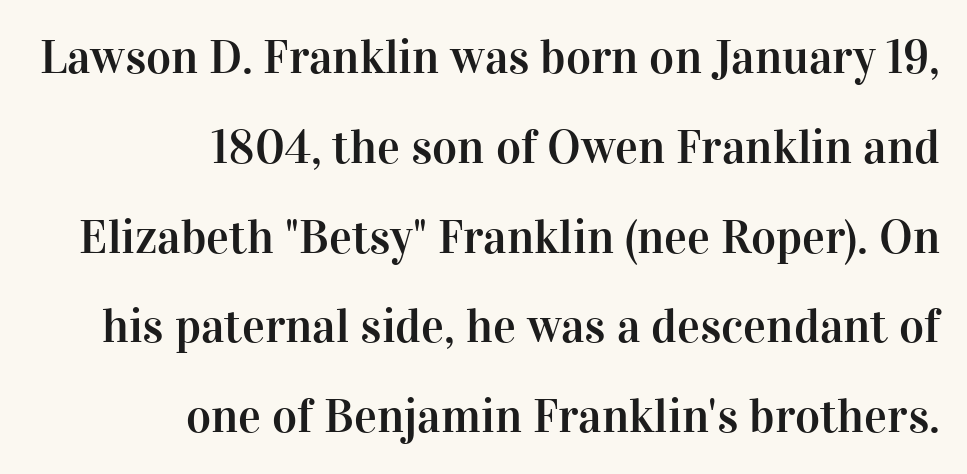
Yep, those are serifs on the letters. Right-aligned paragraph, ragged on the left. Think of a printed novel: that variable character pitch is what you see here. A typesetter would mark this as roman, not italic. Underline: absent.
